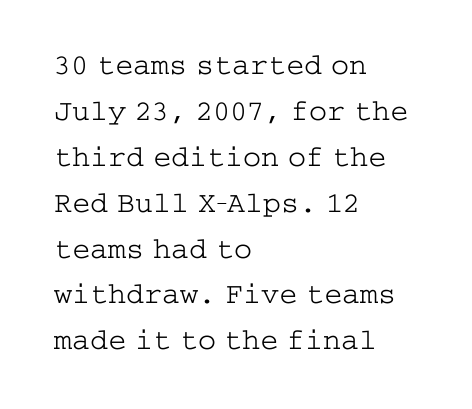
Heaviness? Minimal to ordinary, like unemphasized prose. The vertical gap from one line to the next is medium. Spacing between characters is what you'd get straight out of the box. Descenders are the only things crossing below the line. Layout note: lines flush left. Upright lettering throughout.
